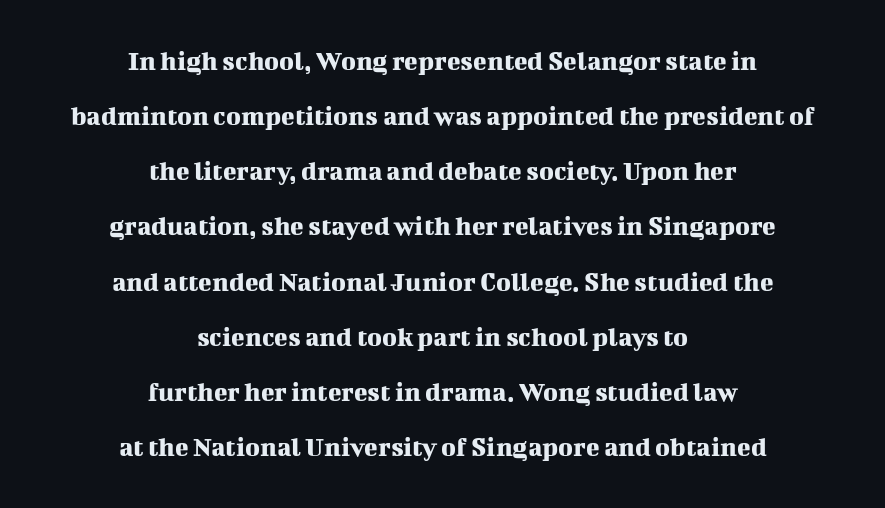
The image shows 28 px serif type, upright; set centered, loose line spacing (1.97x), normal letter spacing, not underlined; medium stroke contrast and a medium x-height.
